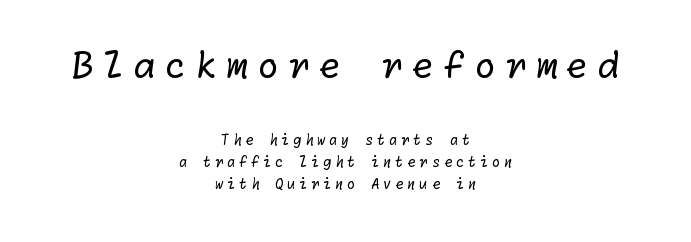
The space directly below the letters is spotless. Scale decreases going downward across the two blocks. Line starts and ends both wander, symmetrically. The typeface chosen for these lines omits serifs.
